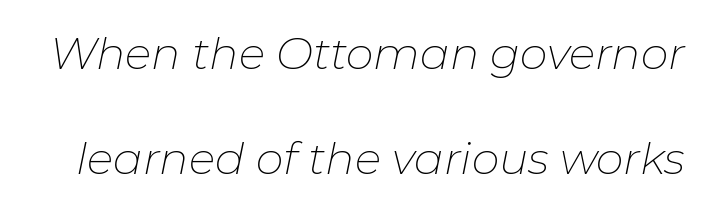
{"italic": "yes", "lean": "right", "slant_degrees": 11, "bold": "no", "weight": "thin", "width": "normal", "stroke_contrast": "low", "x_height": "medium", "monospaced": "no", "underline": "no", "line_spacing": "loose", "line_spacing_ratio": 2.38, "letter_spacing": "normal", "letter_spacing_em": 0.0, "glyph_px": 44}
